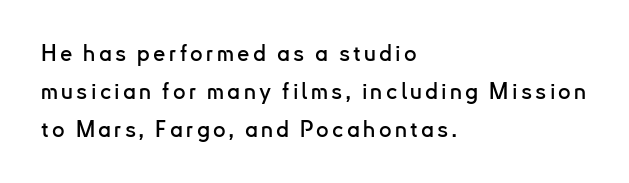
{"italic": "no", "underline": "no", "align": "left", "line_spacing_ratio": 1.72, "glyph_px": 22}
